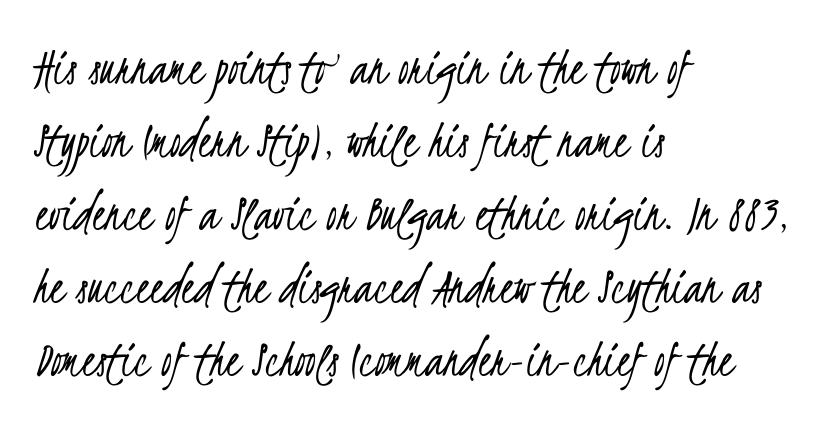
The space between consecutive lines is moderate. Each row of text sits above clean, open space. Which margin do the lines hug? The left one — the right edge is uneven. The passage shown has conventional tracking throughout.
